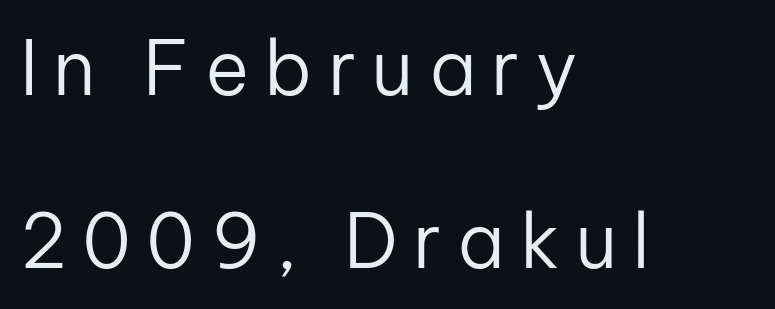
You could not count columns in this text — the font is proportionally spaced. Observe the wide spacing: letters keep a clear distance from each other. Does the leading feel generous? Absolutely, it's lavish. The characters display no serif detailing; their extremities are plain.
